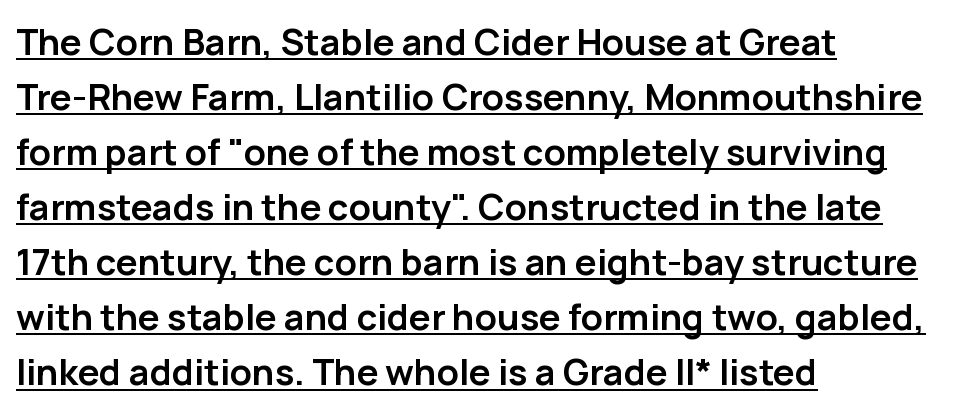
The image shows 36 px semibold sans-serif type, upright; set left-aligned, normal line spacing (1.53x), normal letter spacing, underlined; low stroke contrast and a medium x-height.
